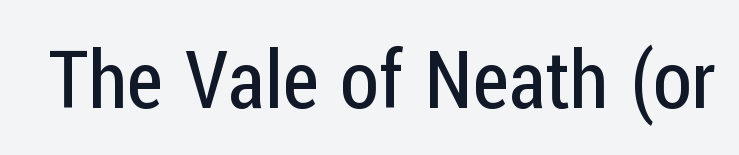
Q: Is the text bold? A: No.
Q: Is the text italic (slanted)? A: No, it is upright.
Q: Is the typeface a serif or a sans-serif typeface? A: Sans-serif.
Q: Is the text underlined? A: No.
Q: Is the spacing between letters normal or unusually wide? A: Normal.
Q: Width (condensed, normal, or wide)? A: Condensed.
Q: Stroke contrast? A: Low.
Q: x-height? A: Medium.
Q: Monospaced? A: No.
